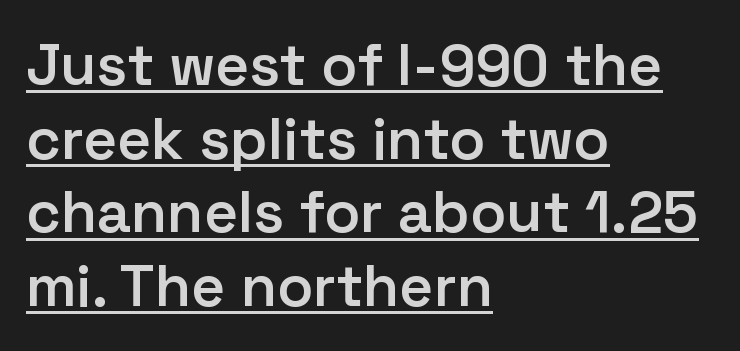
The image shows 59 px semibold sans-serif type, upright; set left-aligned, normal line spacing (1.25x), normal letter spacing, underlined; low stroke contrast and a medium x-height.
